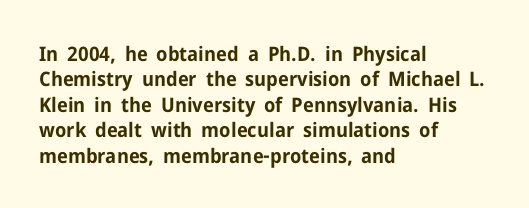
Q: Is the text bold? A: Yes.
Q: Is the text italic (slanted)? A: No, it is upright.
Q: Is the text underlined? A: No.
Q: How is the paragraph aligned? A: Left-aligned.
Q: Is the spacing between letters normal or unusually wide? A: Normal.
Q: Is the spacing between lines tight, normal or loose? A: Normal.
